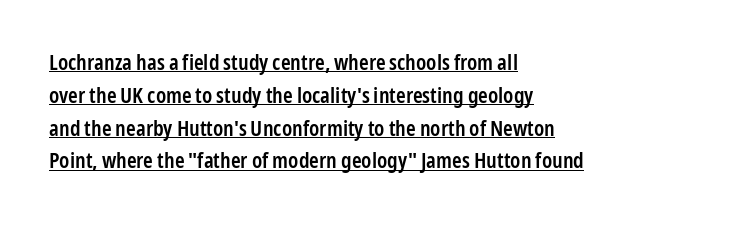
{"italic": "no", "bold": "semi", "underline": "yes", "align": "left", "line_spacing": "normal", "line_spacing_ratio": 1.49, "letter_spacing": "normal", "letter_spacing_em": 0.0, "glyph_px": 22}
